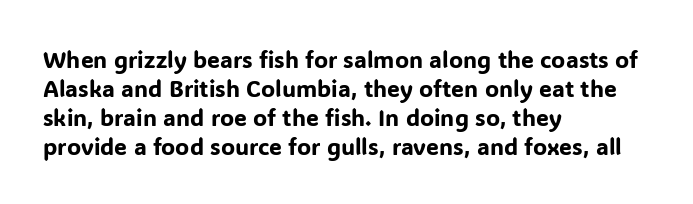
Posture: straight, roman, zero tilt. The passage shown is not underscored anywhere. The rendering anchors every line to the left-hand side. The gaps between neighbouring characters are ordinary and unremarkable.
